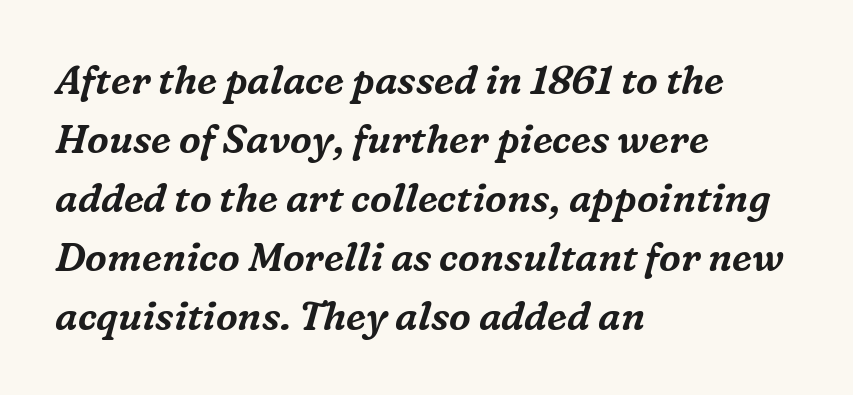
The image shows 39 px serif type, italic (leaning right); set left-aligned, normal line spacing (1.51x), normal letter spacing, not underlined; medium stroke contrast and a medium x-height.
